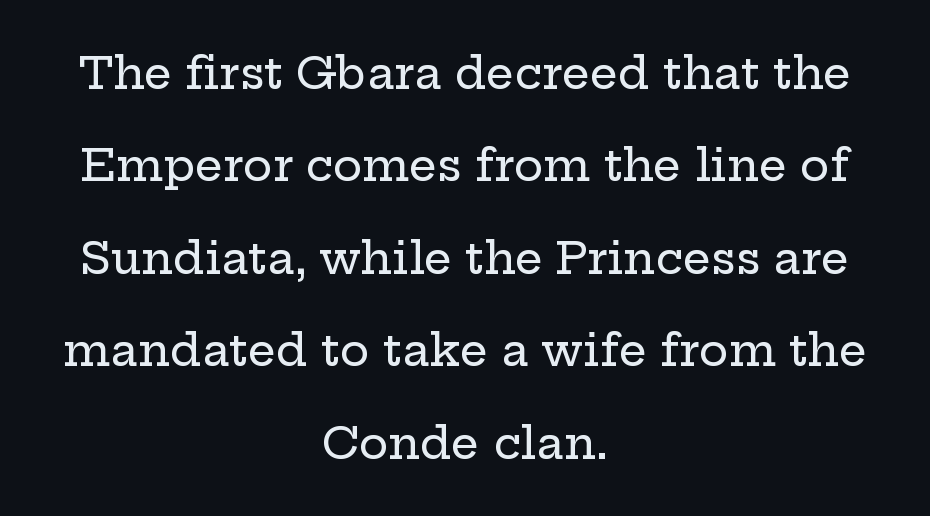
{"serif": "yes", "italic": "no", "width": "wide", "stroke_contrast": "low", "x_height": "medium", "monospaced": "no", "underline": "no", "align": "center", "line_spacing": "loose", "line_spacing_ratio": 2.1, "letter_spacing": "normal", "letter_spacing_em": 0.0, "glyph_px": 44}
